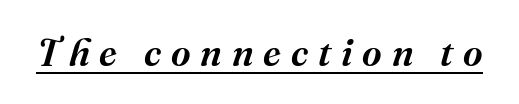
The image shows 38 px serif type, italic (leaning right); set unusually wide letter spacing (+0.26 em), underlined; medium stroke contrast and a medium x-height.
